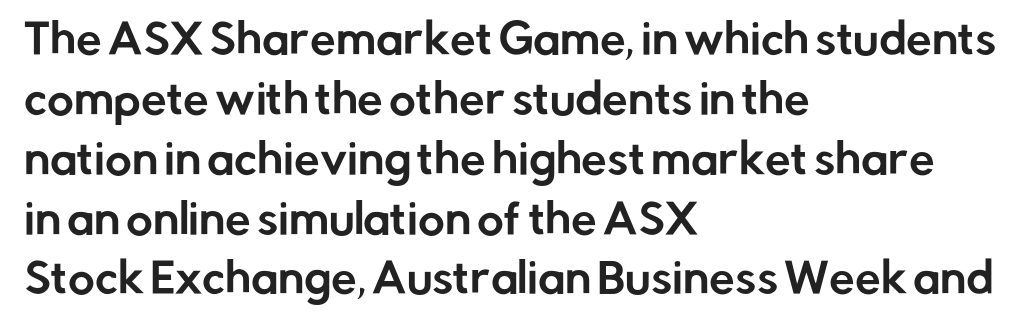
The ragged edge is on the right, which tells us the setting is flush left. Anything drawn beneath the words? Only blank space. Note: no serifs on the glyphs. The face used here is proportionally spaced, like ordinary book or web type.
